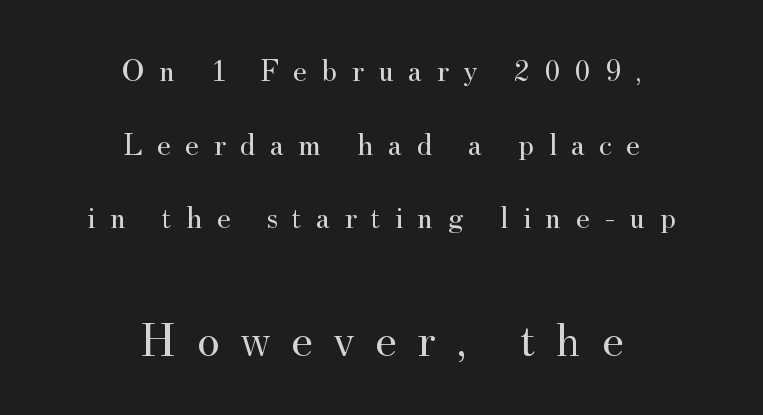
The image shows 48 px regular-weight serif type, upright; set centered, loose line spacing (2.3x), unusually wide letter spacing (+0.44 em), not underlined; the second (bottom) block is 1.5x larger; medium stroke contrast and a small x-height.
